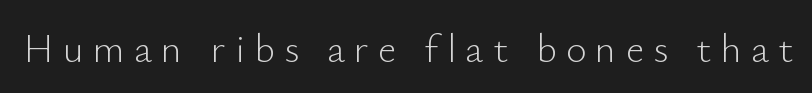
{"serif": "no", "italic": "no", "bold": "no", "weight": "light", "width": "normal", "stroke_contrast": "low", "x_height": "small", "monospaced": "no", "underline": "no", "letter_spacing": "wide", "letter_spacing_em": 0.23, "glyph_px": 40}
